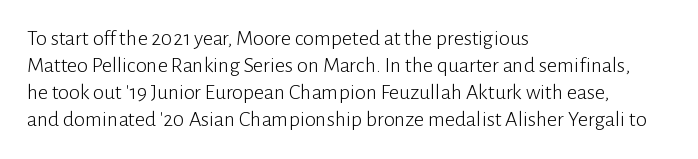
{"italic": "no", "bold": "no", "underline": "no", "align": "left", "line_spacing_ratio": 1.23, "letter_spacing": "normal", "letter_spacing_em": 0.0, "glyph_px": 22}
